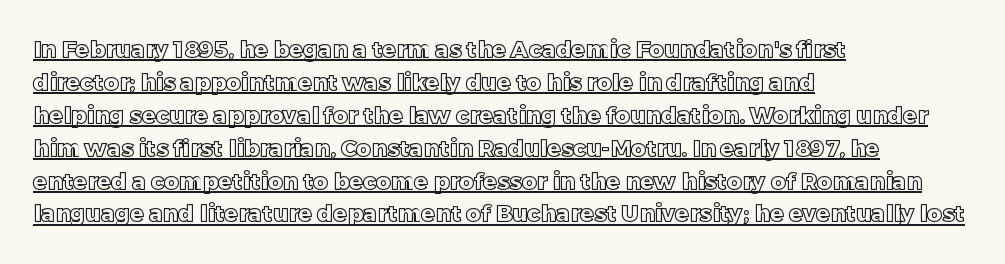
Q: Is the text italic (slanted)? A: No, it is upright.
Q: Is the text underlined? A: Yes.
Q: How is the paragraph aligned? A: Left-aligned.
Q: Is the spacing between letters normal or unusually wide? A: Normal.
Q: Is the spacing between lines tight, normal or loose? A: Normal.
